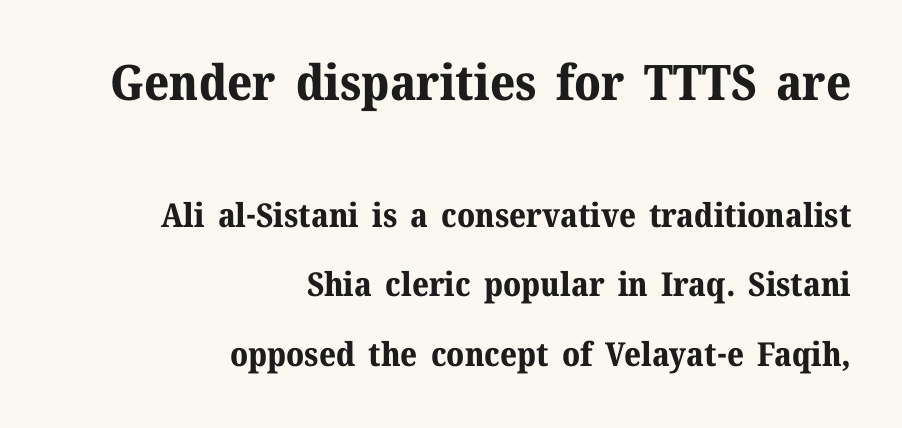
You can tell from the footed stems that serif type was used. Students, note that the glyphs here touch the page at normal intervals. Notice how thick the strokes are: this is what a full bold looks like. Rows of type keep a wide berth in the vertical direction.
